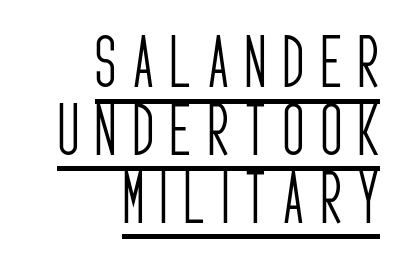
Q: Is the text bold? A: No.
Q: Is the text italic (slanted)? A: No, it is upright.
Q: Is the typeface a serif or a sans-serif typeface? A: Sans-serif.
Q: Is the text underlined? A: Yes.
Q: How is the paragraph aligned? A: Right-aligned.
Q: Is the spacing between letters normal or unusually wide? A: Unusually wide.
Q: Width (condensed, normal, or wide)? A: Condensed.
Q: Stroke contrast? A: Low.
Q: x-height? A: Large.
Q: Monospaced? A: No.
